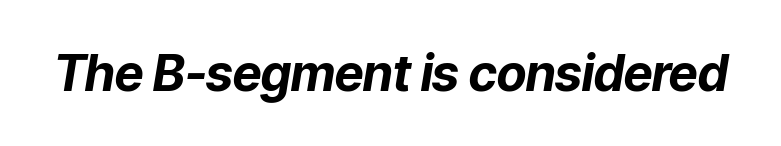
The image shows 50 px bold type, italic (leaning right); set normal letter spacing, not underlined; low stroke contrast and a medium x-height.
